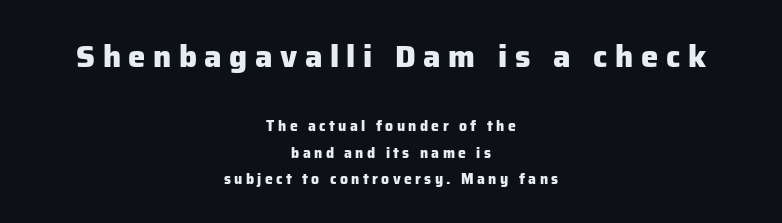
The rendering inserts visible extra space after every character. Rule under the text: the space is simply empty. Notice how the passage keeps no hard edge, just a central spine. Unlike a traditional serif, this face leaves its strokes unadorned. Here the designer chose a conventional face with non-uniform glyph widths.
